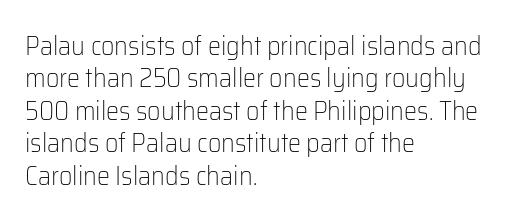
Line spacing here is normal. Nobody touched the tracking dial on this one. Quick note: underline off. Designer's note — italics off, roman on. The lines are quadded left.
